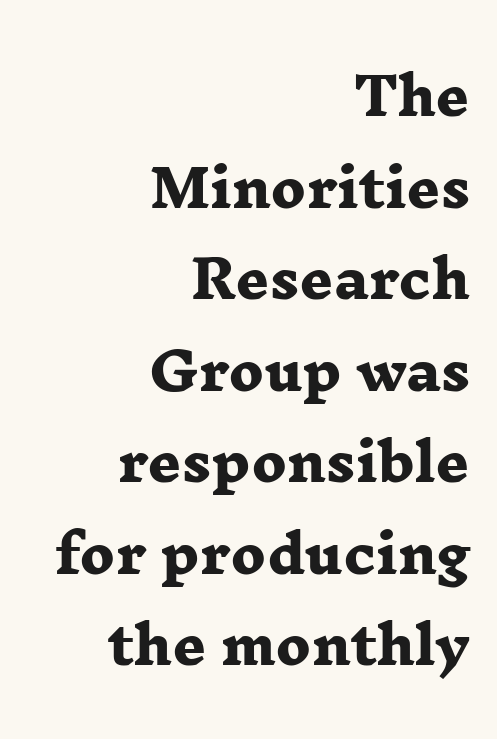
The image shows 52 px heavy, wide serif type; set right-aligned, line spacing 1.76x, normal letter spacing, not underlined; low stroke contrast and a medium x-height.
